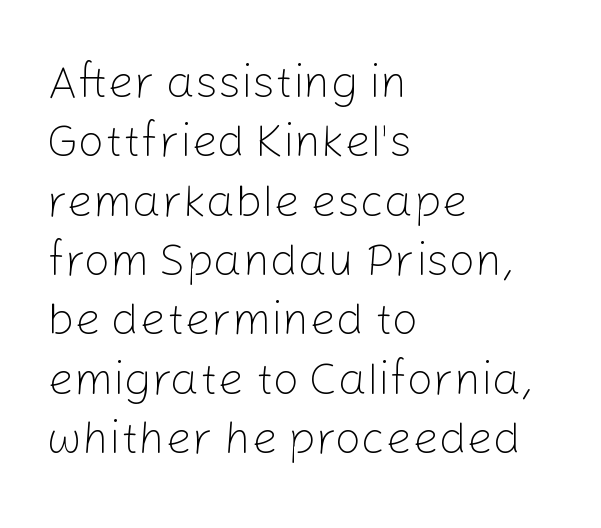
The letters stand upright; this is a roman face. The letters advance in unequal steps, a hallmark of proportional type. Nothing unusual about the tracking: characters are spaced as the font intends. The typesetter chose a ragged-right arrangement here.
